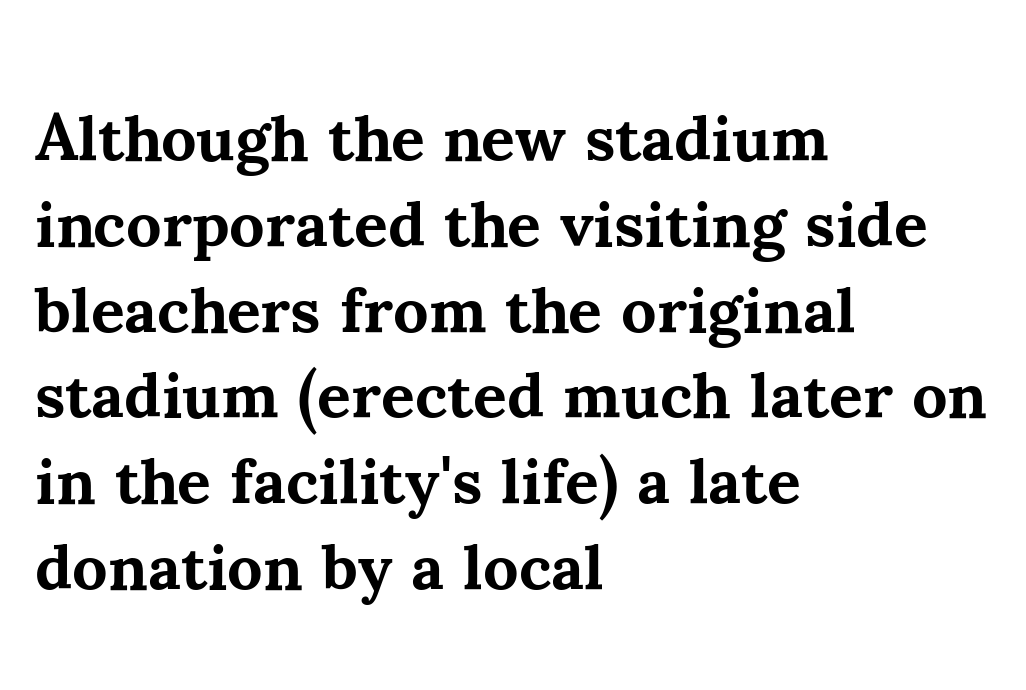
Heavy-handed strokes throughout: this text is bold. A student would call this left alignment; a typographer would say flush left, rag right. Glyph-to-glyph distance matches everyday printed text. Underline: absent. These lines sit exactly where default settings would place them.
